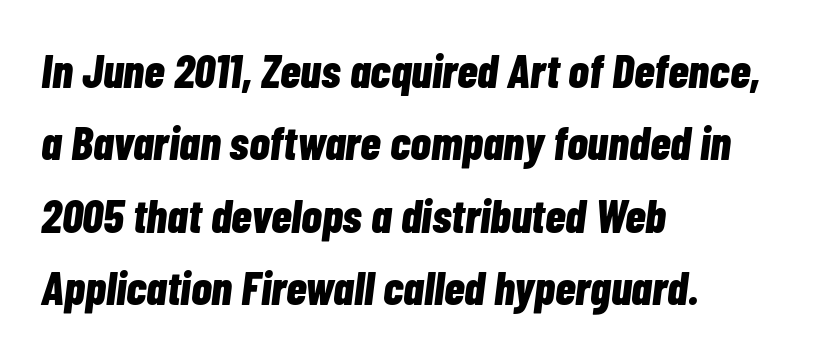
If you drew a line through each stem, it would be angled. Is the letter spacing exaggerated? No — it looks like the ordinary default. Spacing verdict: proportional, widths tailored to each character. The leading is moderate, giving the passage an even texture. A student would call this left alignment; a typographer would say flush left, rag right.
